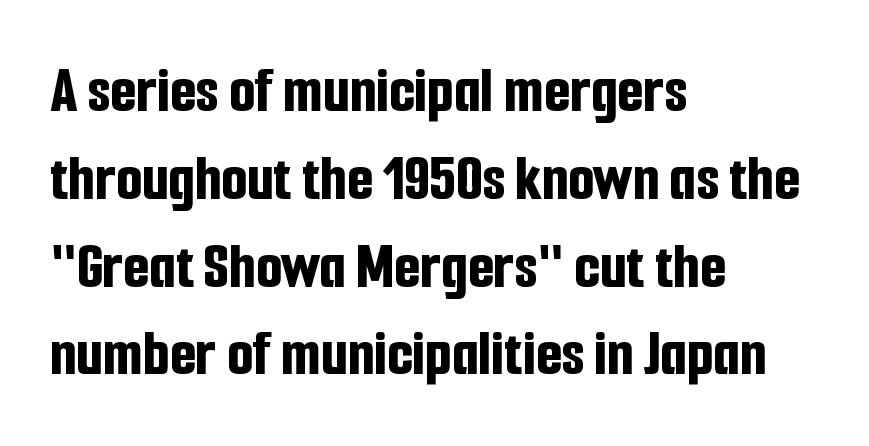
The image shows 67 px bold, condensed sans-serif type, upright; set left-aligned, normal line spacing (1.31x), normal letter spacing, not underlined; low stroke contrast and a medium x-height.
